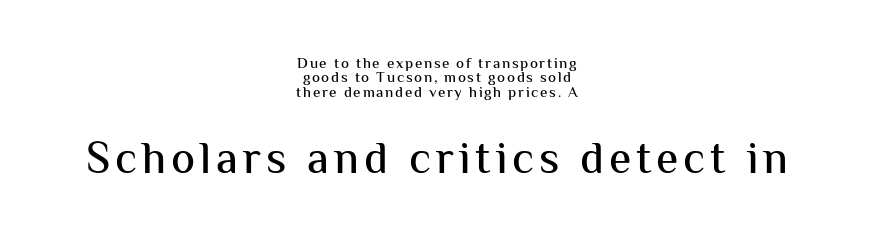
This sample is center-justified, so both line endings float freely. Note the varied advance widths — an 'i' is clearly narrower than an 'm'. Visually, the bottom section dominates because its glyphs are scaled up. The baseline area is clear. The leading is snug, giving the passage a crowded texture. Classification — sans serif.
